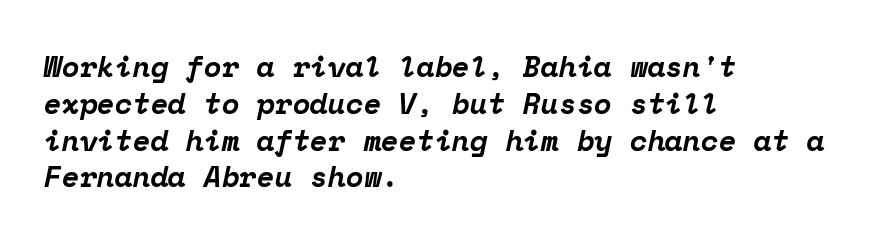
{"serif": "yes", "italic": "yes", "lean": "right", "slant_degrees": 12, "bold": "yes", "weight": "bold", "width": "normal", "stroke_contrast": "low", "x_height": "medium", "monospaced": "yes", "underline": "no", "align": "left", "line_spacing": "normal", "line_spacing_ratio": 1.27, "letter_spacing": "normal", "letter_spacing_em": 0.0, "glyph_px": 29}
